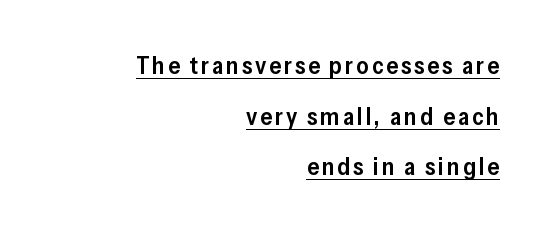
The image shows 24 px text type, upright; set right-aligned, loose line spacing (2.11x), underlined.
